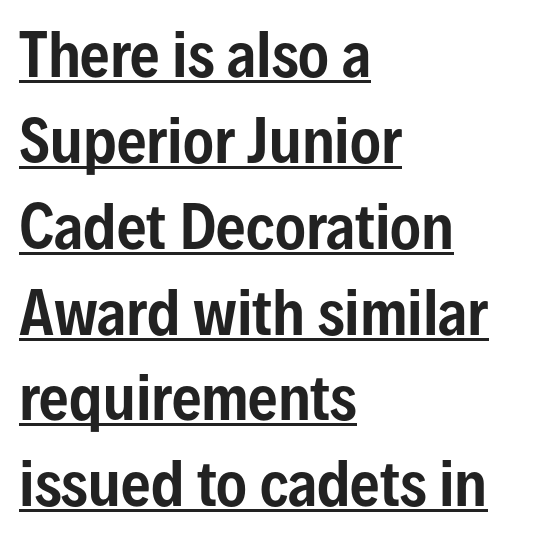
{"serif": "no", "italic": "no", "width": "condensed", "stroke_contrast": "low", "x_height": "medium", "monospaced": "no", "underline": "yes", "align": "left", "line_spacing": "normal", "line_spacing_ratio": 1.48, "letter_spacing": "normal", "letter_spacing_em": 0.0, "glyph_px": 58}
